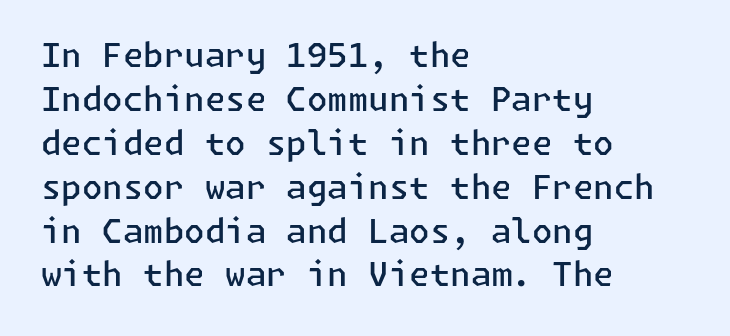
Q: Is the text bold? A: Semi-bold.
Q: Is the text italic (slanted)? A: No, it is upright.
Q: Is the typeface a serif or a sans-serif typeface? A: Sans-serif.
Q: Is the text underlined? A: No.
Q: How is the paragraph aligned? A: Left-aligned.
Q: Is the spacing between letters normal or unusually wide? A: Normal.
Q: Is the spacing between lines tight, normal or loose? A: Normal.
Q: Width (condensed, normal, or wide)? A: Normal.
Q: Stroke contrast? A: Low.
Q: x-height? A: Medium.
